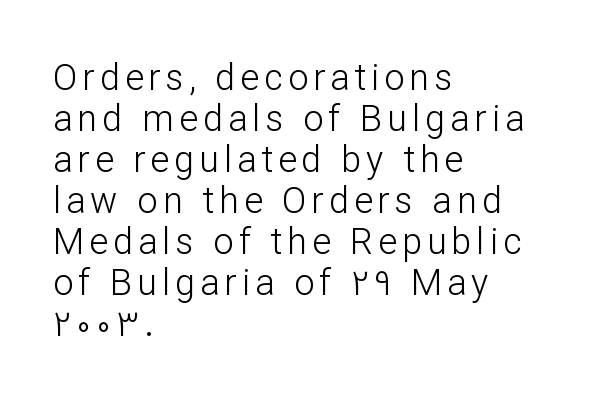
Q: Is the text bold? A: No.
Q: Is the text italic (slanted)? A: No, it is upright.
Q: Is the typeface a serif or a sans-serif typeface? A: Sans-serif.
Q: Is the text underlined? A: No.
Q: How is the paragraph aligned? A: Left-aligned.
Q: Is the spacing between lines tight, normal or loose? A: Tight.
Q: Width (condensed, normal, or wide)? A: Normal.
Q: Stroke contrast? A: Low.
Q: x-height? A: Medium.
Q: Monospaced? A: No.
